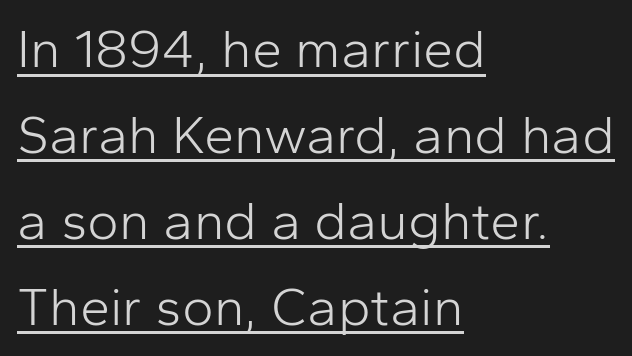
In terms of letterspacing, this is plain default setting. The typeface has the unassuming heft of standard copy or less. The rendering shows plain stroke endings on the letterforms — a sans-serif design. Style check: upright. Does the leading feel generous? No, just average.
